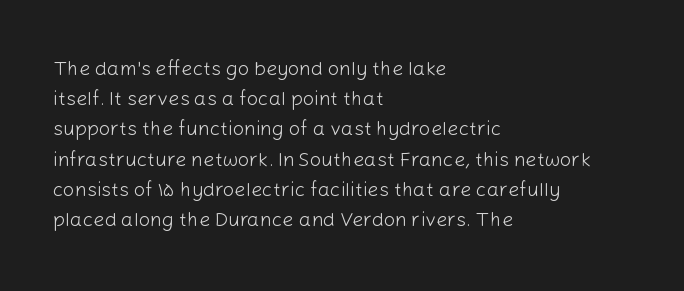
What stands out about the letter spacing? Nothing — it is the standard amount. The axis of the letterforms is exactly vertical. Check the space under the baseline: it is left empty. Evenly set lines give the paragraph a standard silhouette.
